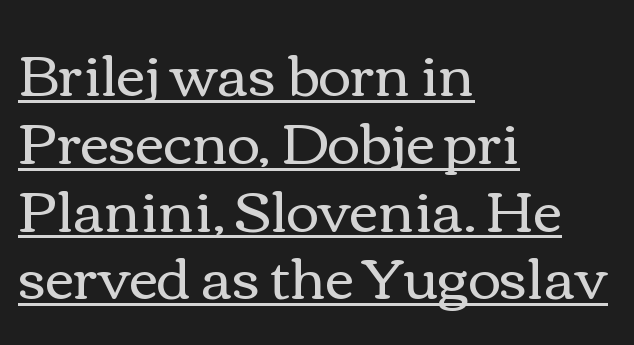
Letters have the restrained weight of plain body copy at most. Varying glyph widths throughout — classic text-font behaviour. The typesetter has applied underlining to the passage shown. A typesetter would call this zero additional tracking. Compared with a centered layout, this one pins lines to the left instead. Vertical strokes here are truly vertical.
